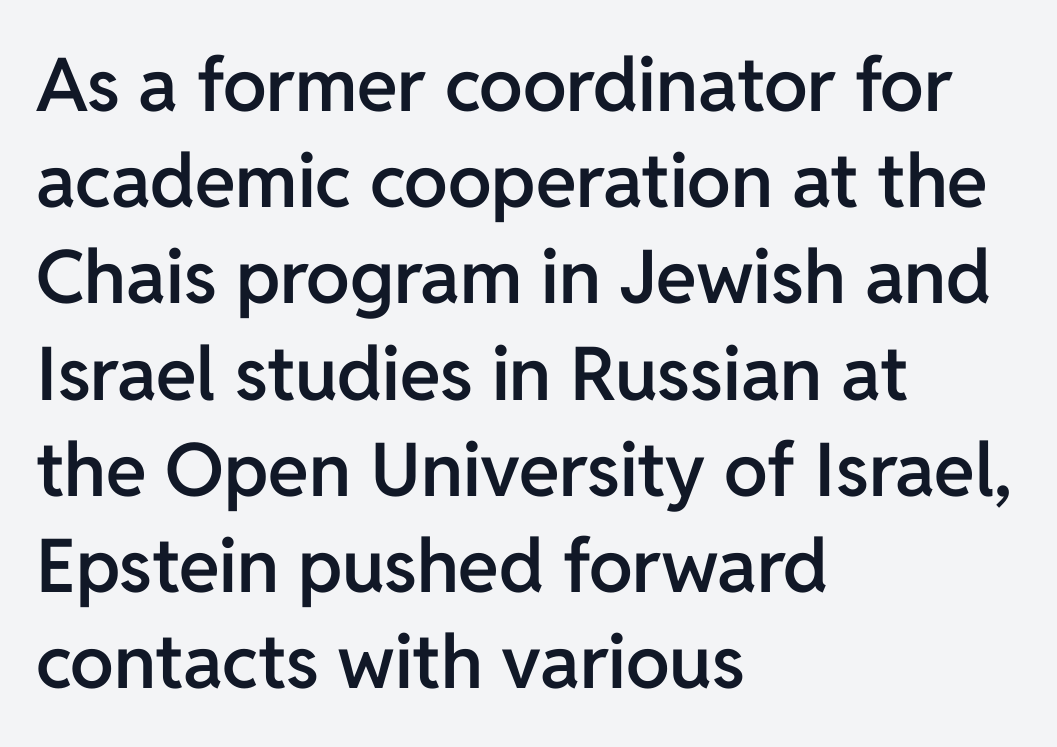
This is the regular roman posture of the typeface. Nope, no serifs anywhere on these letters. Clear beneath every line of the passage. The compositor pushed each line to the left boundary.
